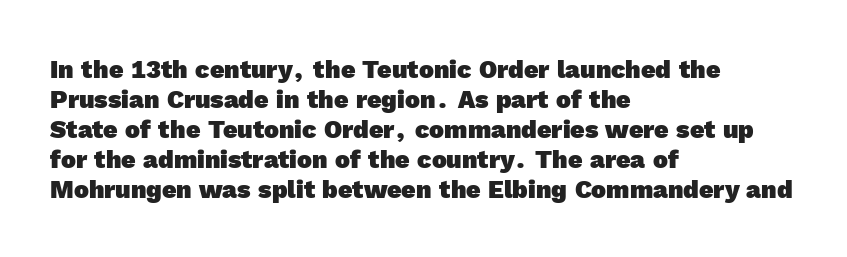
{"bold": "yes", "underline": "no", "align": "left", "line_spacing_ratio": 1.2, "letter_spacing": "normal", "letter_spacing_em": 0.0, "glyph_px": 25}
